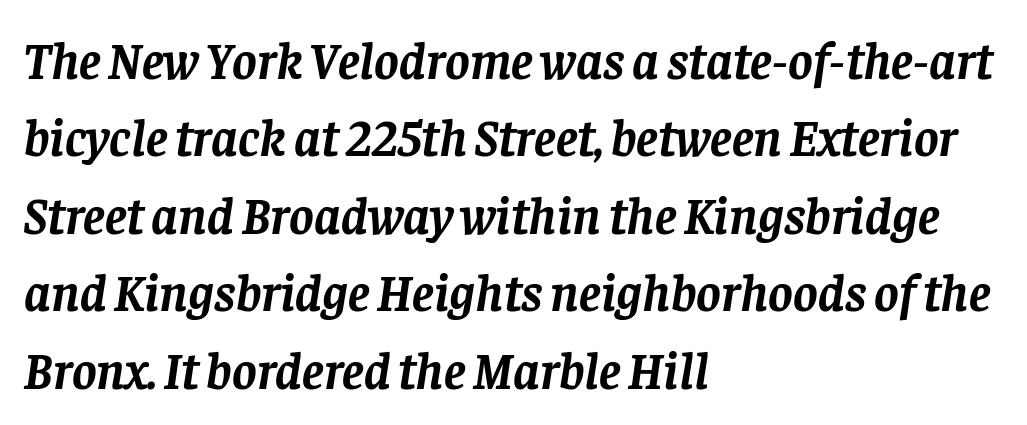
One-word summary of the alignment: left. Look at the tracking — it's just the regular setting, nothing added. A dark, heavy texture on the line: the type is bold. Quick note: interline space is typical. Character widths vary here, with narrow letters taking less room than wide ones.
